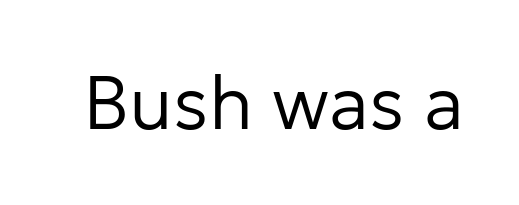
The rendering uses natural spacing where letterforms have individual widths. Default kerning and tracking; the words read as compact shapes. Do the letters lean? They stand straight. Honestly, there is no underline to notice here at all. Each letter's strokes conclude bluntly, with no projecting serifs. Is this a heavy cut? Hardly; it is regular or lighter.
